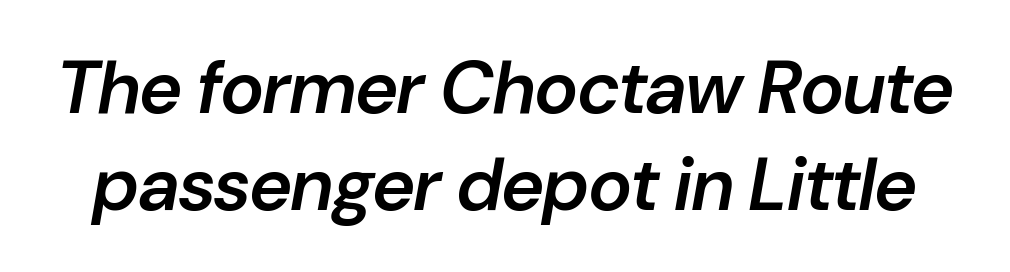
The image shows 74 px semibold type, italic (leaning right); set normal line spacing (1.31x), normal letter spacing, not underlined; low stroke contrast and a medium x-height.
